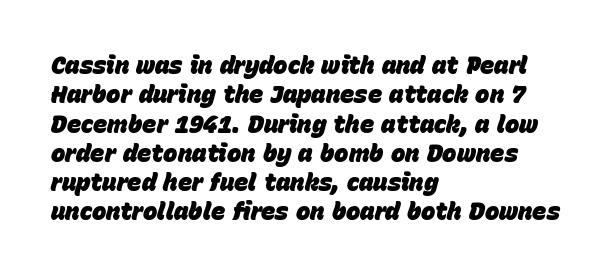
The image shows 24 px bold type, italic (leaning right); set left-aligned, line spacing 1.22x, normal letter spacing, not underlined.
